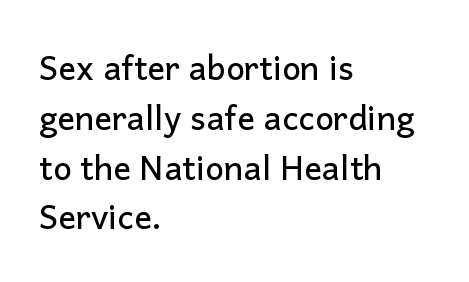
{"serif": "no", "italic": "no", "width": "normal", "stroke_contrast": "low", "x_height": "medium", "monospaced": "no", "underline": "no", "align": "left", "line_spacing": "normal", "line_spacing_ratio": 1.51, "letter_spacing": "normal", "letter_spacing_em": 0.0, "glyph_px": 33}
